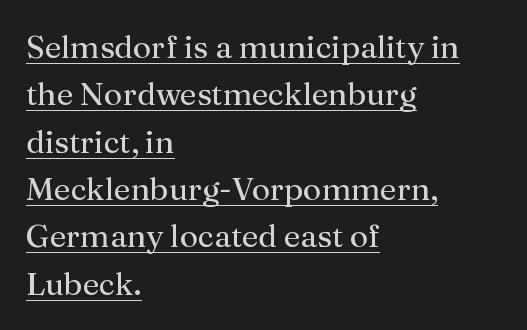
Serifs: yes, visible at the terminals of the letterforms. Line beginnings align vertically; line endings do not. One glance says typical: line gaps are just what's usual. Looks like regular typesetting: each glyph gets only the width it needs. The font is comparable to plain body text, perhaps lighter. Vertical strokes here are truly vertical.
